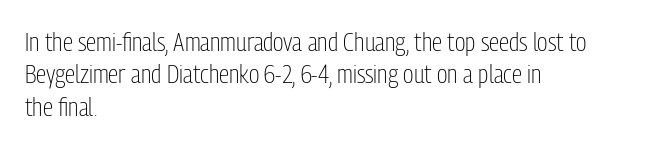
Line spacing here is normal. Nobody touched the tracking dial on this one. Quick note: underline off. Designer's note — italics off, roman on. The lines are quadded left.
